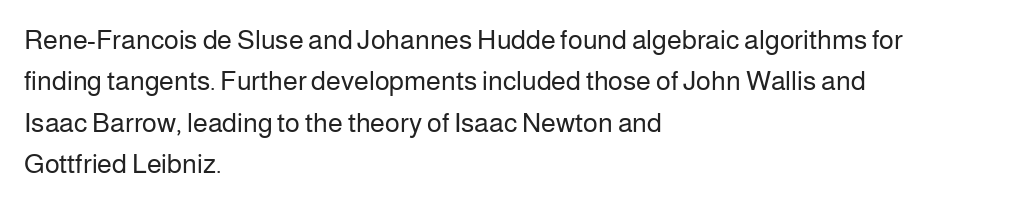
Q: Is the text bold? A: No.
Q: Is the text italic (slanted)? A: No, it is upright.
Q: Is the text underlined? A: No.
Q: How is the paragraph aligned? A: Left-aligned.
Q: Is the spacing between letters normal or unusually wide? A: Normal.
Q: Is the spacing between lines tight, normal or loose? A: Normal.
